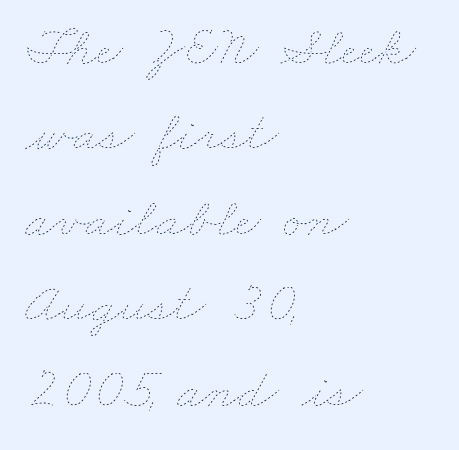
Weight: in the light-to-regular range. Looks like regular typesetting: each glyph gets only the width it needs. The string is rendered with underlining switched off. One-word summary of the alignment: left. These lines sit exactly where default settings would place them. In terms of letterspacing, this is plain default setting.
